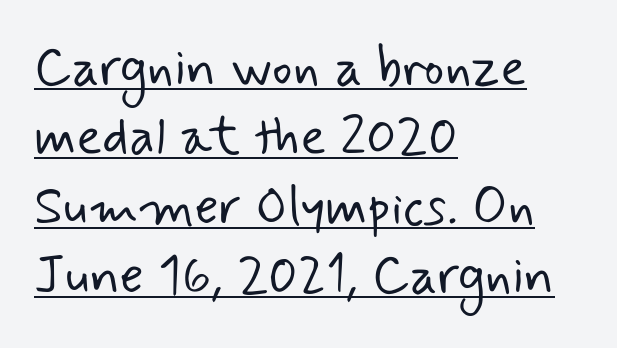
The rag falls on the right side of this text block. The rendering uses the underline text-decoration. This rendering leaves character spacing at its baseline value. Here the designer chose a conventional face with non-uniform glyph widths. Each new line begins a customary step beneath the previous one.
